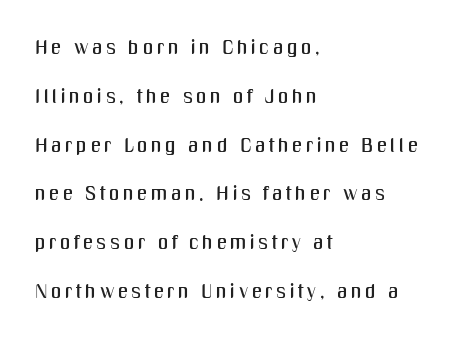
Q: Is the text italic (slanted)? A: No, it is upright.
Q: Is the text underlined? A: No.
Q: How is the paragraph aligned? A: Left-aligned.
Q: Is the spacing between lines tight, normal or loose? A: Loose.
